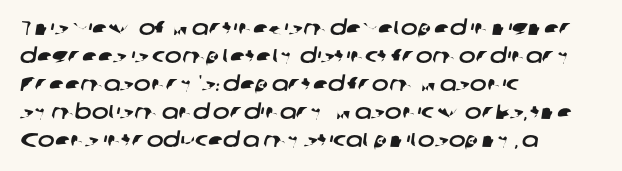
{"underline": "no", "align": "left", "line_spacing": "normal", "line_spacing_ratio": 1.4, "letter_spacing": "normal", "letter_spacing_em": 0.0, "glyph_px": 20}
